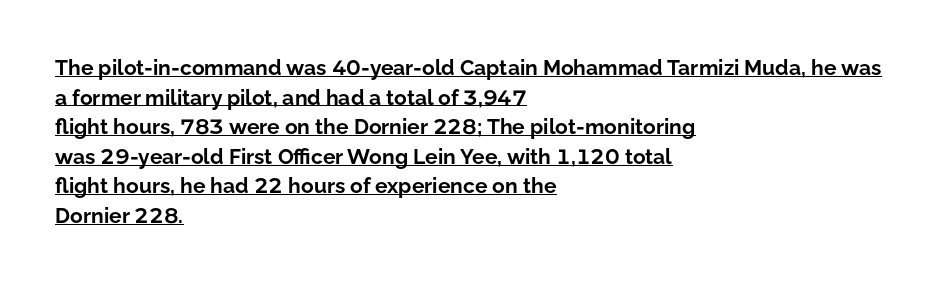
The image shows 21 px bold type, upright; set left-aligned, normal line spacing (1.41x), normal letter spacing, underlined.
